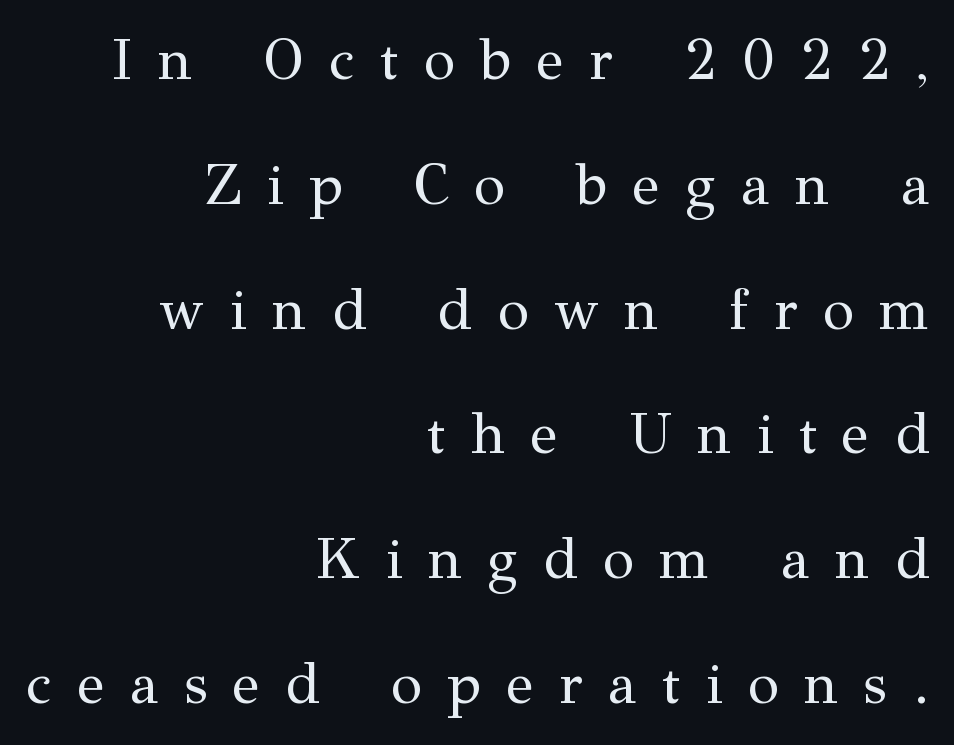
What's the leading like? Stretched, with rows far apart. All the whitespace from short lines collects on the left. Think of a printed novel: that variable character pitch is what you see here. Display-style spreading of the glyphs; the letterfit is very open. Compared with a typical body face, this is equally light or lighter still.
